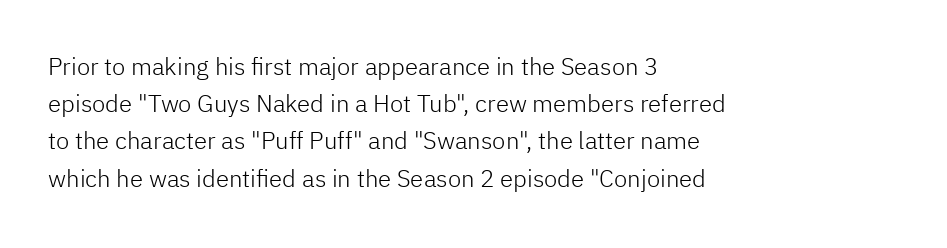
The image shows 24 px text type, upright; set left-aligned, normal line spacing (1.55x), normal letter spacing, not underlined.
